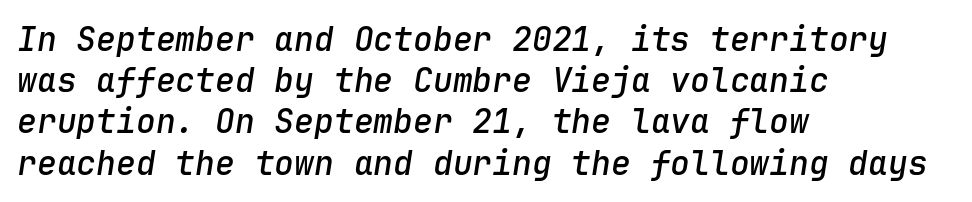
Descenders are the only things crossing below the line. The setting favours the left margin, as ordinary paragraphs usually do. Students, observe: this is what conventionally led text looks like. The lettering tilts uniformly, giving the passage an italic look. A typesetter would call this monospace, since all characters share one set width.
